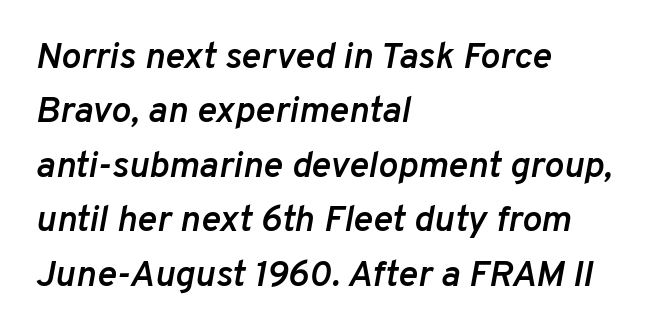
The image shows 37 px semibold type, italic (leaning right); set left-aligned, normal line spacing (1.47x), normal letter spacing, not underlined; low stroke contrast and a medium x-height.
